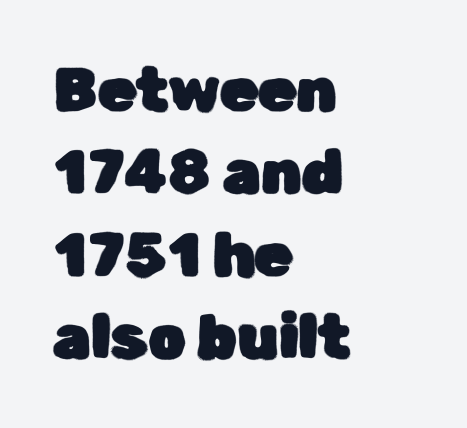
{"serif": "no", "italic": "no", "width": "normal", "stroke_contrast": "low", "x_height": "medium", "monospaced": "no", "underline": "no", "align": "left", "line_spacing": "normal", "line_spacing_ratio": 1.35, "letter_spacing": "normal", "letter_spacing_em": 0.0, "glyph_px": 61}
